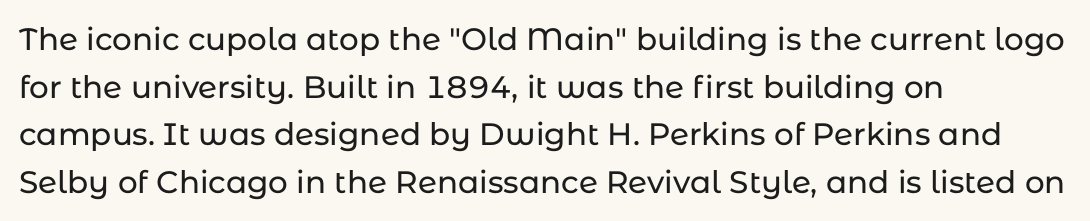
The image shows 31 px sans-serif type, upright; set left-aligned, normal line spacing (1.54x), normal letter spacing, not underlined; low stroke contrast and a medium x-height.
